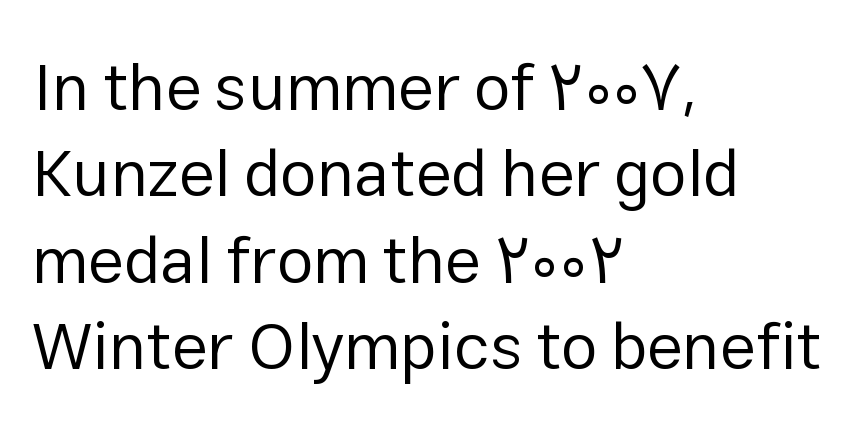
Q: Is the text bold? A: No.
Q: Is the text italic (slanted)? A: No, it is upright.
Q: Is the typeface a serif or a sans-serif typeface? A: Sans-serif.
Q: Is the text underlined? A: No.
Q: How is the paragraph aligned? A: Left-aligned.
Q: Is the spacing between letters normal or unusually wide? A: Normal.
Q: Is the spacing between lines tight, normal or loose? A: Normal.
Q: Width (condensed, normal, or wide)? A: Normal.
Q: Stroke contrast? A: Low.
Q: x-height? A: Medium.
Q: Monospaced? A: No.
